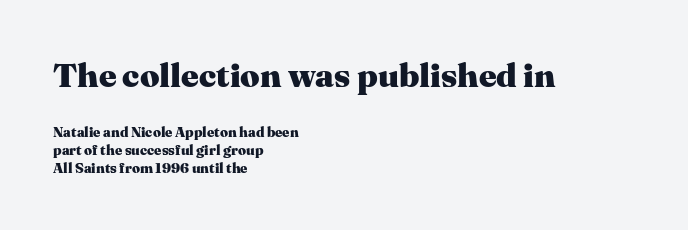
Tracking here is standard; glyphs follow each other at the usual distance. Nobody drew a line under any word here. These words are printed bold, with thick strokes throughout. Of the two passages, the one on top uses the larger point size.
